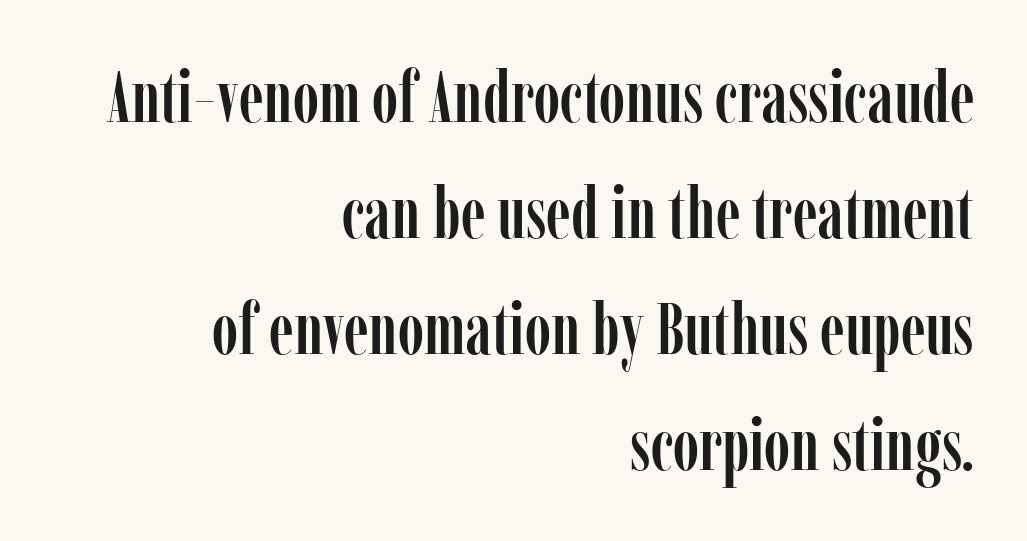
The image shows 72 px condensed serif type, upright; set right-aligned, normal line spacing (1.61x), normal letter spacing, not underlined; low stroke contrast and a medium x-height.
